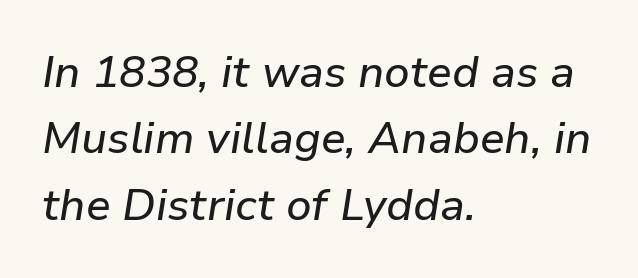
The image shows 44 px text type, italic (leaning right); set left-aligned, normal line spacing (1.51x), normal letter spacing, not underlined; low stroke contrast and a medium x-height.
